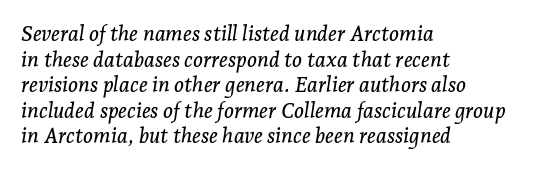
{"italic": "yes", "lean": "right", "slant_degrees": 7, "underline": "no", "align": "left", "line_spacing_ratio": 1.22, "letter_spacing": "normal", "letter_spacing_em": 0.0, "glyph_px": 21}
